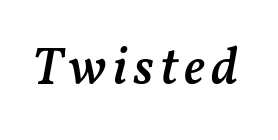
The image shows 54 px semibold type, italic (leaning right); set not underlined; medium stroke contrast and a medium x-height.
